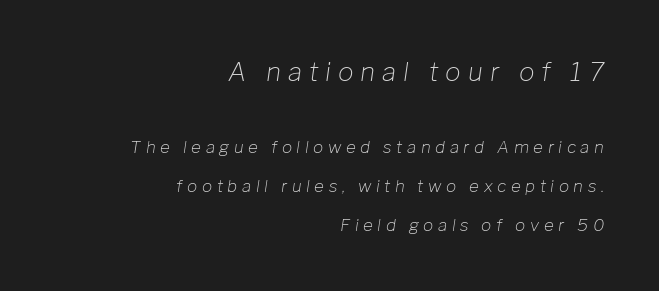
Q: Is the text bold? A: No.
Q: Is the text italic (slanted)? A: Yes, it leans right by about 8 degrees.
Q: Is the text underlined? A: No.
Q: How is the paragraph aligned? A: Right-aligned.
Q: Is the spacing between letters normal or unusually wide? A: Unusually wide.
Q: Is the spacing between lines tight, normal or loose? A: Loose.
Q: Which block of text is set in a larger size, the first (top) or the second (bottom)? A: The first (top) one.
